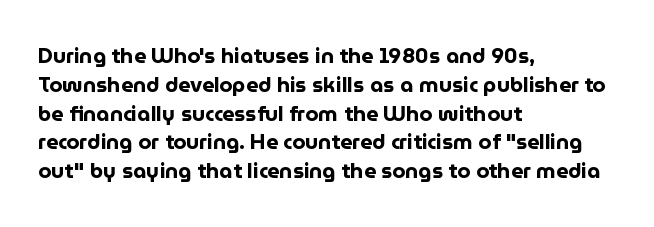
{"italic": "no", "bold": "yes", "underline": "no", "align": "left", "line_spacing": "normal", "line_spacing_ratio": 1.37, "letter_spacing": "normal", "letter_spacing_em": 0.0, "glyph_px": 21}
